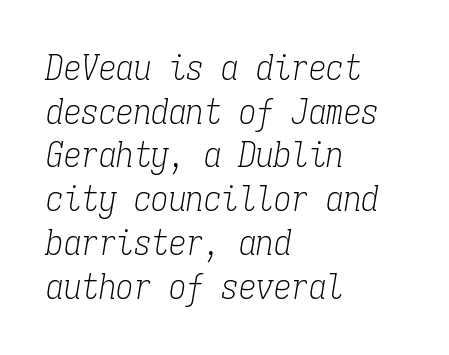
{"serif": "yes", "italic": "yes", "lean": "right", "slant_degrees": 9, "bold": "no", "weight": "light", "width": "condensed", "stroke_contrast": "low", "x_height": "medium", "monospaced": "yes", "underline": "no", "align": "left", "line_spacing": "normal", "line_spacing_ratio": 1.25, "letter_spacing": "normal", "letter_spacing_em": 0.0, "glyph_px": 35}
